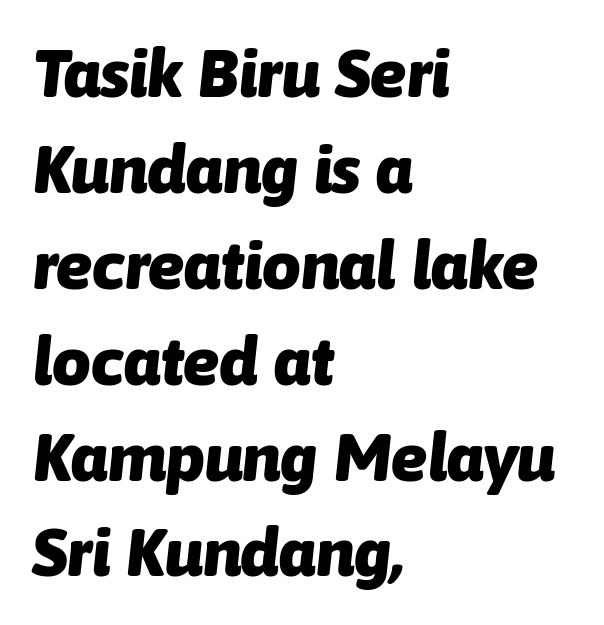
{"italic": "yes", "lean": "right", "slant_degrees": 6, "bold": "yes", "weight": "heavy", "width": "normal", "stroke_contrast": "low", "x_height": "medium", "monospaced": "no", "underline": "no", "align": "left", "line_spacing": "normal", "line_spacing_ratio": 1.41, "letter_spacing": "normal", "letter_spacing_em": 0.0, "glyph_px": 68}
